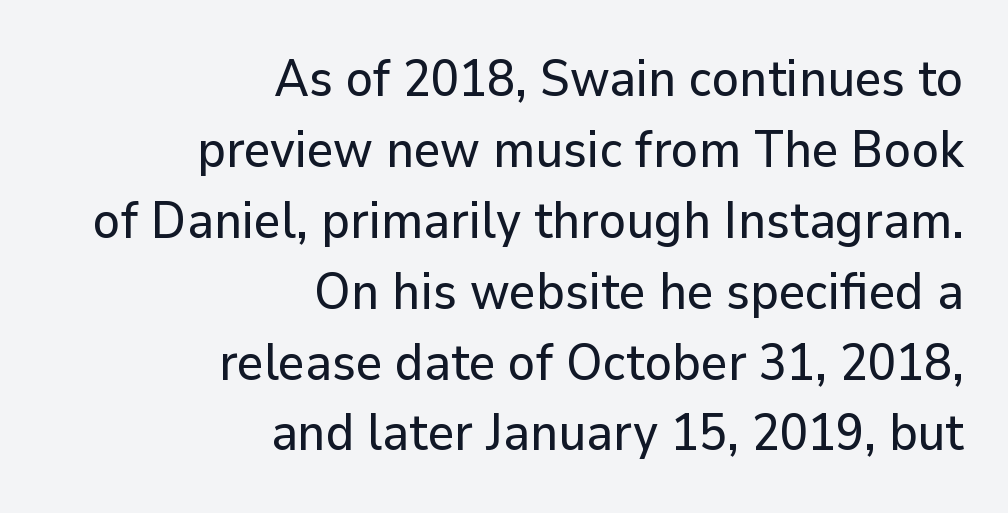
{"serif": "no", "italic": "no", "width": "normal", "stroke_contrast": "low", "x_height": "medium", "monospaced": "no", "underline": "no", "align": "right", "line_spacing": "normal", "line_spacing_ratio": 1.39, "letter_spacing": "normal", "letter_spacing_em": 0.0, "glyph_px": 51}
